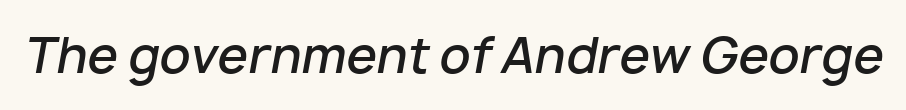
{"italic": "yes", "lean": "right", "slant_degrees": 10, "bold": "semi", "weight": "semibold", "width": "normal", "stroke_contrast": "low", "x_height": "medium", "monospaced": "no", "underline": "no", "letter_spacing": "normal", "letter_spacing_em": 0.0, "glyph_px": 49}
